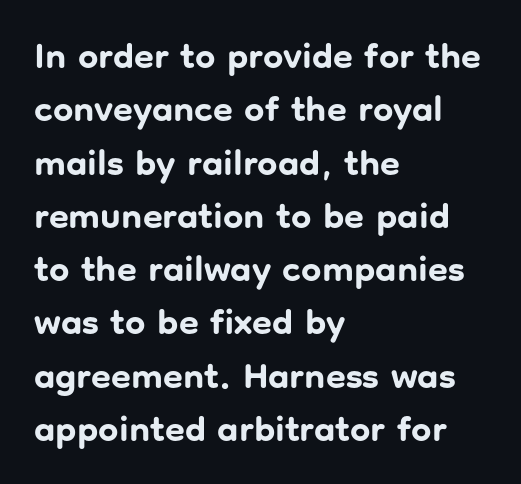
Caption: bold face, heavy strokes. Quick note: not italic, upright. Each letter keeps its own natural width here, so spacing adapts to shape. The zone under the glyphs is completely vacant. Horizontal bands of white between lines are of average thickness. You could call the tracking neutral — neither tight nor loose.
